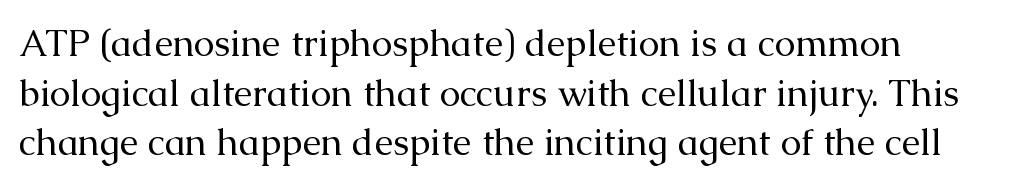
Each row of text sits above clean, open space. Spacing verdict: proportional, widths tailored to each character. These lines are composed in type with serifs. Ordinary non-slanted type is in use. The passage shown has conventional tracking throughout.
